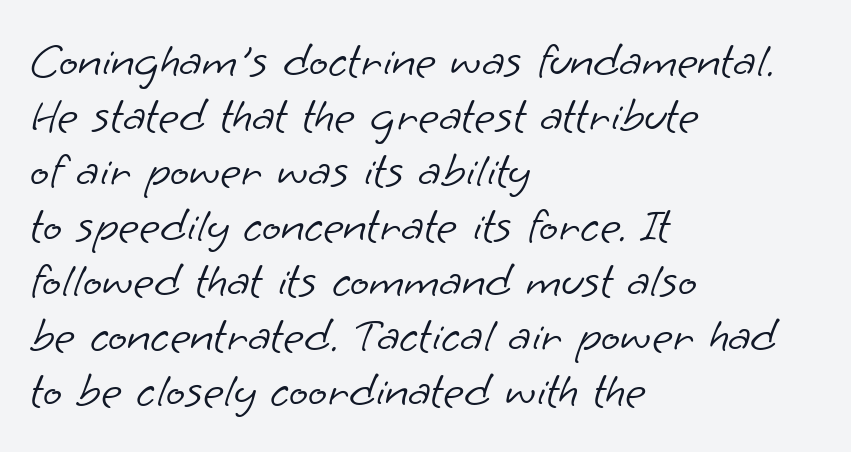
The image shows 50 px light sans-serif type; set left-aligned, tight line spacing (1.1x), normal letter spacing, not underlined; low stroke contrast and a small x-height.
